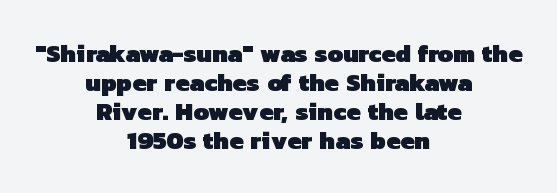
{"bold": "yes", "underline": "no", "align": "center", "line_spacing_ratio": 1.16, "letter_spacing": "normal", "letter_spacing_em": 0.0, "glyph_px": 25}
